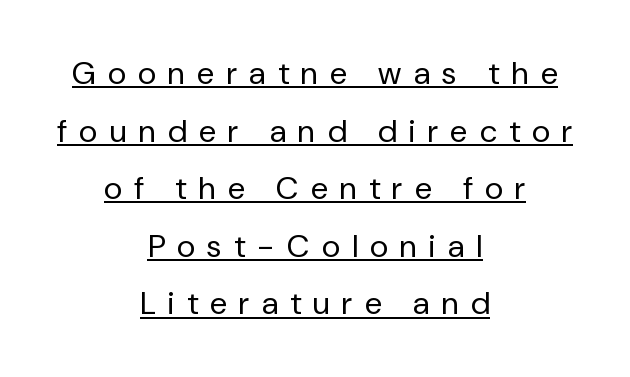
The image shows 32 px regular-weight sans-serif type, upright; set centered, line spacing 1.8x, unusually wide letter spacing (+0.38 em), underlined; low stroke contrast and a medium x-height.
